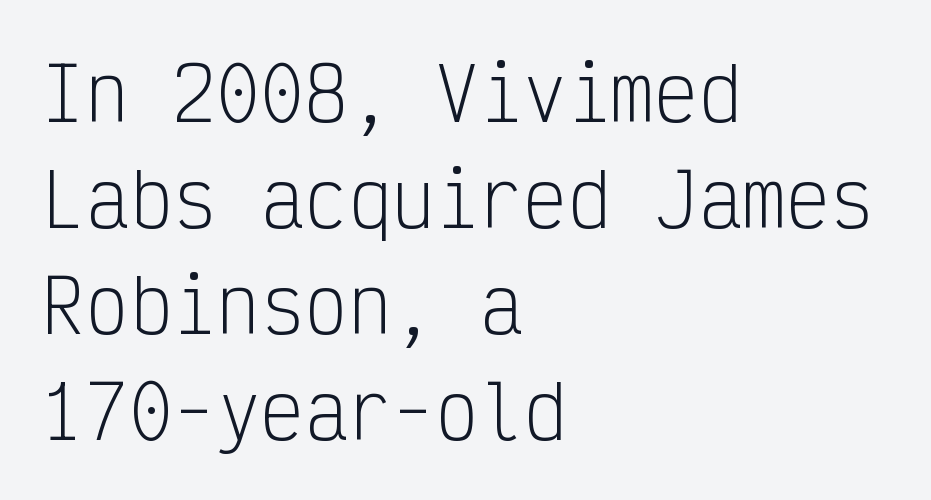
{"serif": "no", "italic": "no", "bold": "no", "weight": "light", "width": "condensed", "stroke_contrast": "low", "x_height": "medium", "monospaced": "yes", "underline": "no", "align": "left", "line_spacing": "normal", "line_spacing_ratio": 1.45, "letter_spacing": "normal", "letter_spacing_em": 0.0, "glyph_px": 73}
